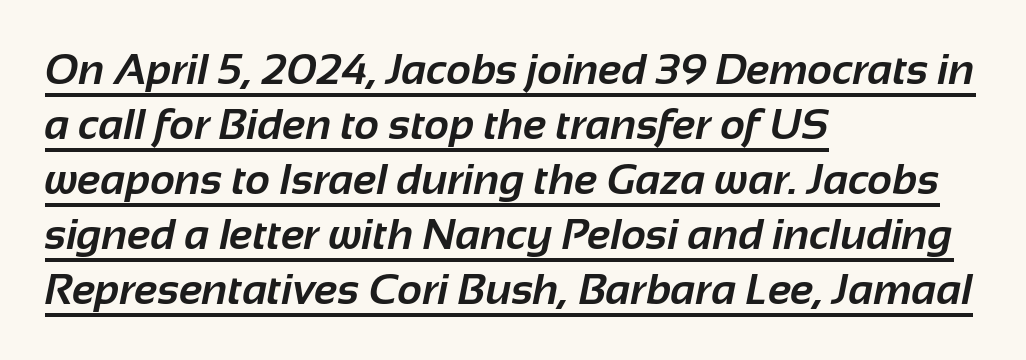
Q: Is the text bold? A: Yes.
Q: Is the typeface a serif or a sans-serif typeface? A: Sans-serif.
Q: Is the text underlined? A: Yes.
Q: How is the paragraph aligned? A: Left-aligned.
Q: Is the spacing between letters normal or unusually wide? A: Normal.
Q: Is the spacing between lines tight, normal or loose? A: Normal.
Q: Width (condensed, normal, or wide)? A: Normal.
Q: Stroke contrast? A: Low.
Q: x-height? A: Medium.
Q: Monospaced? A: No.
